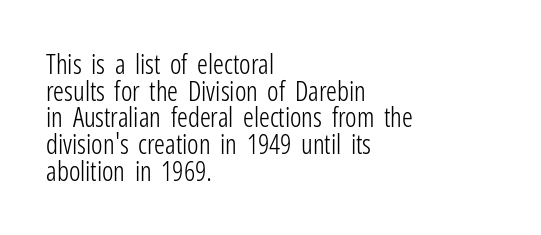
Tracking here is standard; glyphs follow each other at the usual distance. Does the copy run flush right? No — it runs flush left. In terms of posture, this sample is upright. Summary of vertical rhythm: compact, with narrow interline spacing. The weight tops out at a normal text grade. The foot of each line stays bare and open.
